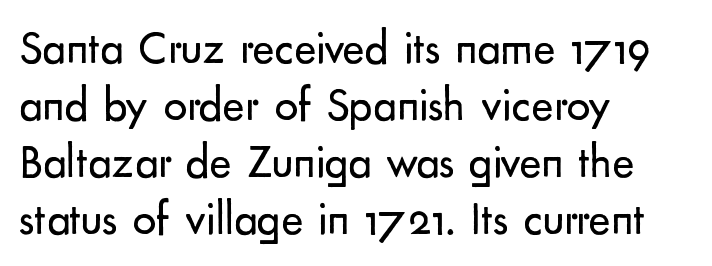
{"serif": "no", "italic": "no", "bold": "no", "weight": "regular", "width": "normal", "stroke_contrast": "low", "x_height": "small", "monospaced": "no", "underline": "no", "align": "left", "line_spacing_ratio": 1.21, "letter_spacing": "normal", "letter_spacing_em": 0.0, "glyph_px": 47}
